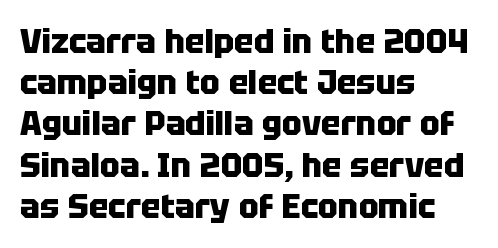
The image shows 33 px heavy sans-serif type, upright; set left-aligned, normal line spacing (1.25x), normal letter spacing, not underlined; low stroke contrast and a large x-height.
